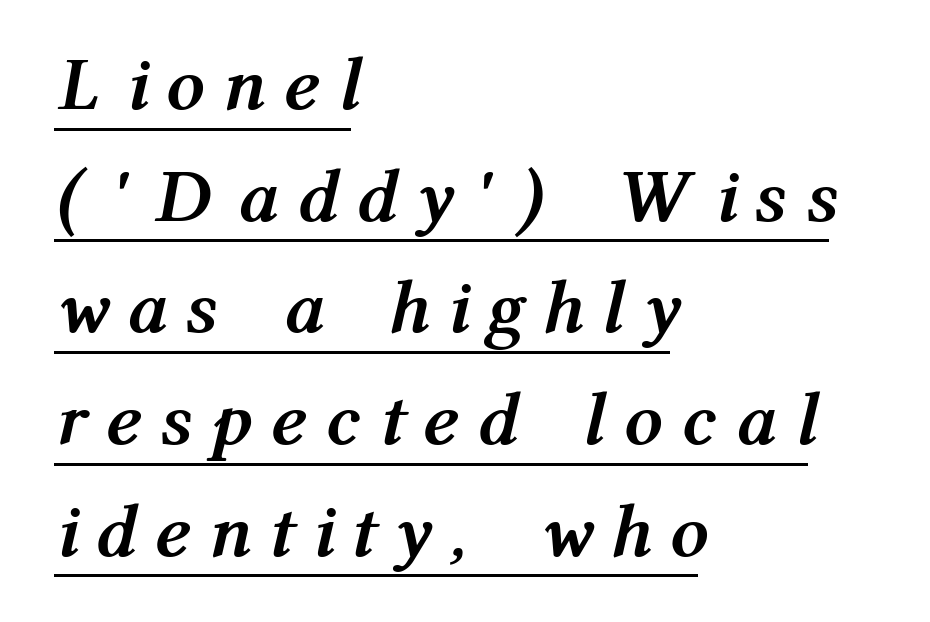
Q: Is the text bold? A: Yes.
Q: Is the text italic (slanted)? A: Yes, it leans right by about 12 degrees.
Q: Is the text underlined? A: Yes.
Q: How is the paragraph aligned? A: Left-aligned.
Q: Is the spacing between letters normal or unusually wide? A: Unusually wide.
Q: Is the spacing between lines tight, normal or loose? A: Normal.
Q: Width (condensed, normal, or wide)? A: Condensed.
Q: Stroke contrast? A: Medium.
Q: x-height? A: Medium.
Q: Monospaced? A: No.
